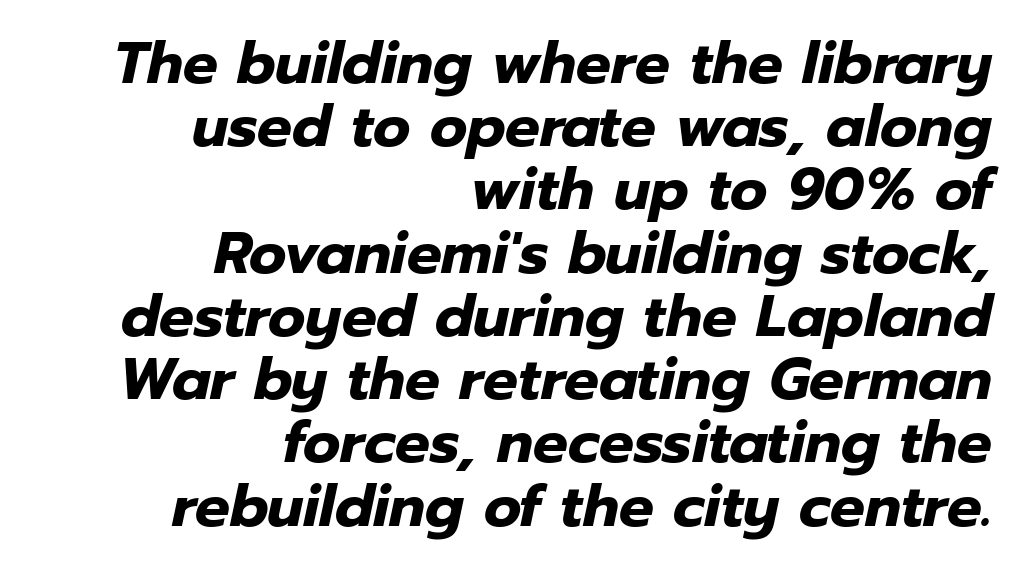
Glyph-to-glyph distance matches everyday printed text. Nobody drew a line under any word here. Do the characters align in a grid? No, the font is proportional. Notice how thick the strokes are: this is what a full bold looks like. The rendering applies a slant to the glyphs.
